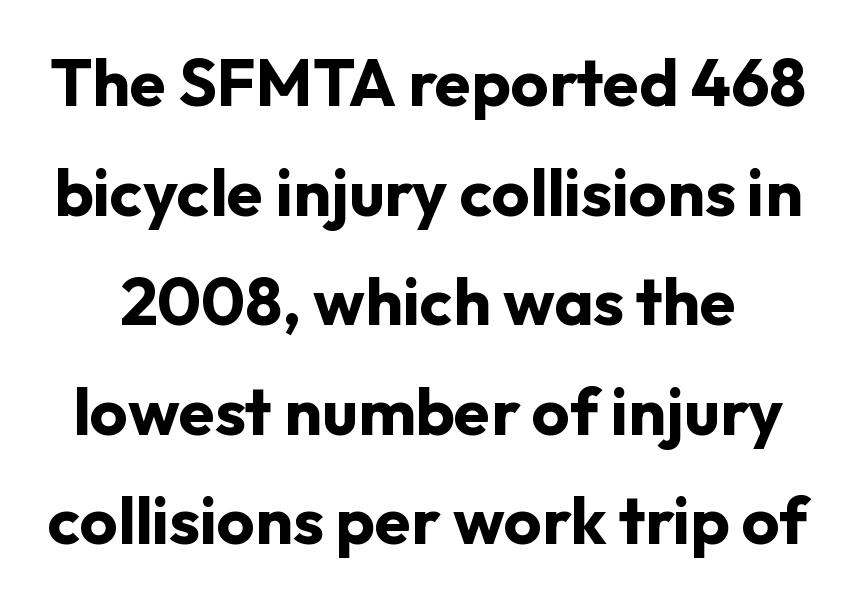
{"serif": "no", "italic": "no", "bold": "yes", "weight": "bold", "width": "normal", "stroke_contrast": "low", "x_height": "medium", "monospaced": "no", "underline": "no", "line_spacing": "normal", "line_spacing_ratio": 1.66, "letter_spacing": "normal", "letter_spacing_em": 0.0, "glyph_px": 66}
